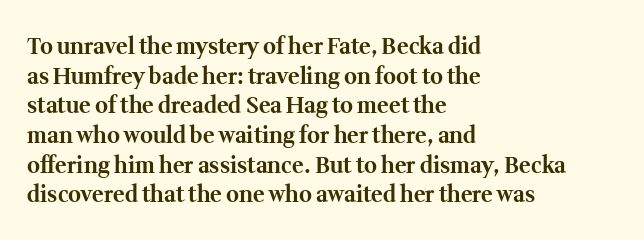
The image shows 22 px bold type, upright; set left-aligned, normal line spacing (1.35x), normal letter spacing, not underlined.
